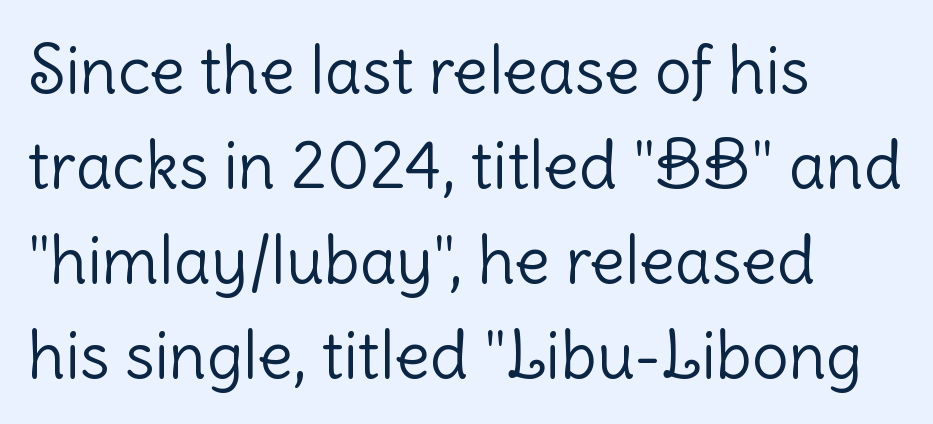
Underlining? Definitely not there. Spacing between characters is what you'd get straight out of the box. Left-aligned paragraph, ragged on the right. Vertical spacing — default. This sample has the flowing, uneven cadence of proportional lettering. It's the straight-up-and-down kind of type.
